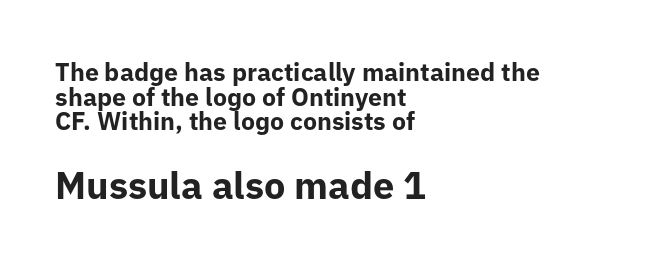
Q: Is the text bold? A: Yes.
Q: Is the text italic (slanted)? A: No, it is upright.
Q: Is the typeface a serif or a sans-serif typeface? A: Sans-serif.
Q: Is the text underlined? A: No.
Q: How is the paragraph aligned? A: Left-aligned.
Q: Is the spacing between letters normal or unusually wide? A: Normal.
Q: Is the spacing between lines tight, normal or loose? A: Tight.
Q: Which block of text is set in a larger size, the first (top) or the second (bottom)? A: The second (bottom) one.
Q: Width (condensed, normal, or wide)? A: Normal.
Q: Stroke contrast? A: Low.
Q: x-height? A: Medium.
Q: Monospaced? A: No.
